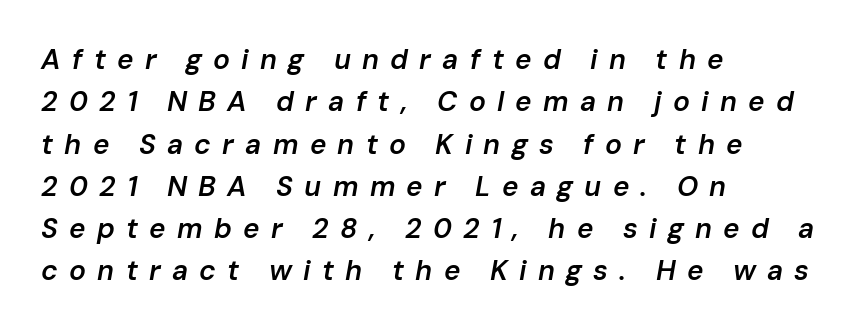
{"italic": "yes", "lean": "right", "slant_degrees": 10, "bold": "semi", "weight": "semibold", "width": "normal", "stroke_contrast": "low", "x_height": "medium", "monospaced": "no", "underline": "no", "align": "left", "line_spacing": "normal", "line_spacing_ratio": 1.51, "letter_spacing": "wide", "letter_spacing_em": 0.4, "glyph_px": 28}
